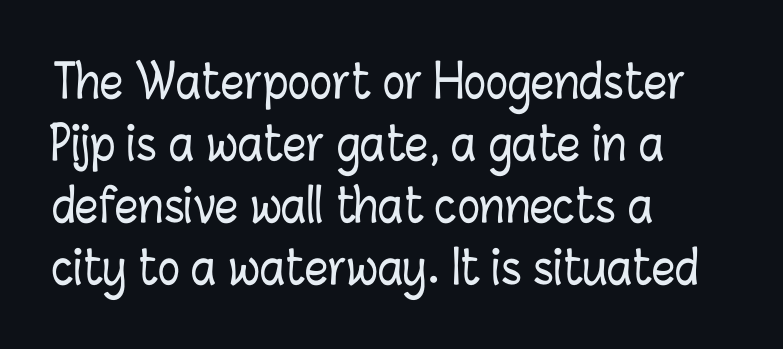
The image shows 46 px condensed type, upright; set left-aligned, normal line spacing (1.35x), normal letter spacing, not underlined; low stroke contrast and a medium x-height.
